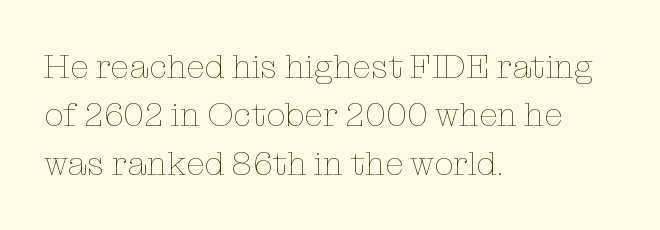
Does the lettering tilt? It doesn't — this is upright. Honestly, the letter spacing is just normal — you wouldn't notice it. Plain, unruled lines of type. Looks like regular typesetting: each glyph gets only the width it needs.
